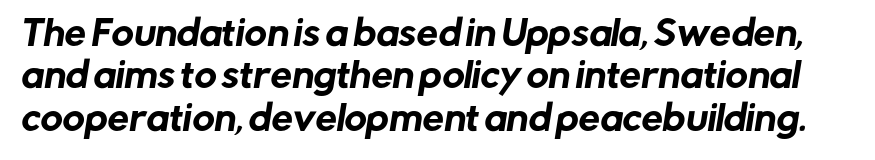
{"serif": "no", "width": "normal", "stroke_contrast": "low", "x_height": "medium", "monospaced": "no", "underline": "no", "line_spacing": "normal", "line_spacing_ratio": 1.25, "letter_spacing": "normal", "letter_spacing_em": 0.0, "glyph_px": 34}
